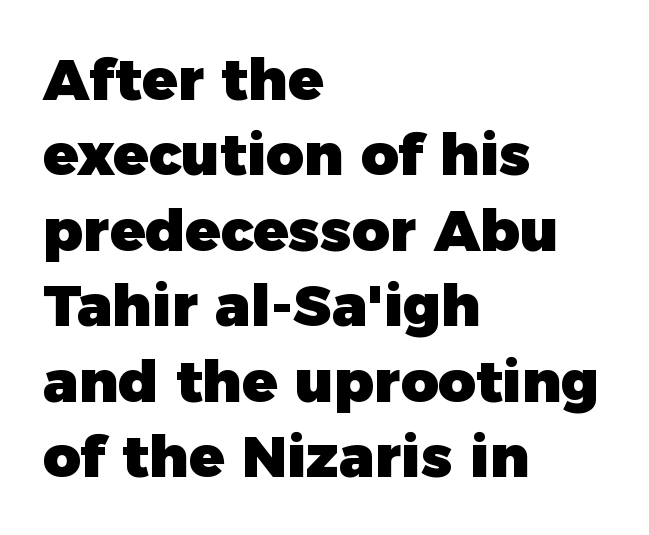
{"serif": "no", "italic": "no", "bold": "yes", "weight": "heavy", "width": "normal", "stroke_contrast": "low", "x_height": "medium", "monospaced": "no", "underline": "no", "align": "left", "line_spacing": "normal", "line_spacing_ratio": 1.3, "letter_spacing": "normal", "letter_spacing_em": 0.0, "glyph_px": 58}
